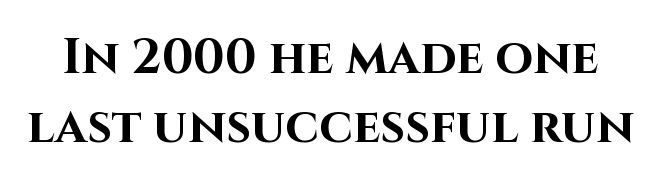
{"serif": "no", "italic": "no", "bold": "yes", "weight": "bold", "width": "normal", "stroke_contrast": "high", "x_height": "large", "monospaced": "no", "underline": "no", "line_spacing": "normal", "line_spacing_ratio": 1.41, "letter_spacing": "normal", "letter_spacing_em": 0.0, "glyph_px": 49}
